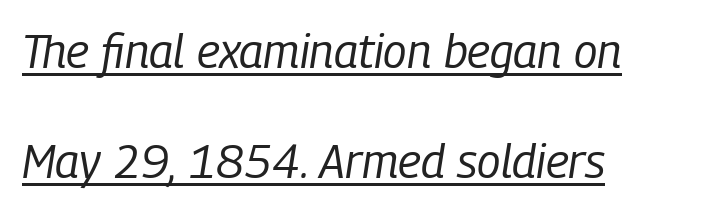
Q: Is the text bold? A: No.
Q: Is the text italic (slanted)? A: Yes, it leans right by about 9 degrees.
Q: Is the text underlined? A: Yes.
Q: How is the paragraph aligned? A: Left-aligned.
Q: Is the spacing between letters normal or unusually wide? A: Normal.
Q: Is the spacing between lines tight, normal or loose? A: Loose.
Q: Width (condensed, normal, or wide)? A: Condensed.
Q: Stroke contrast? A: Low.
Q: x-height? A: Medium.
Q: Monospaced? A: No.
